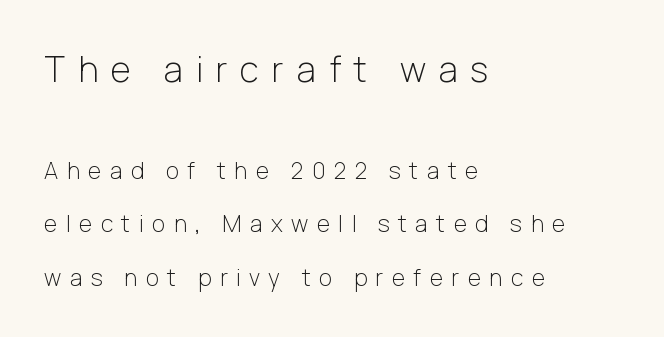
The image shows 35 px light sans-serif type, upright; set left-aligned, loose line spacing (2.33x), unusually wide letter spacing (+0.37 em), not underlined; the first (top) block is 1.52x larger; low stroke contrast and a medium x-height.
